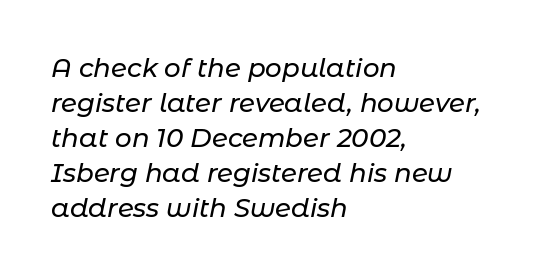
The line texture is even and compact thanks to regular tracking. This rendering features lettering with no underline. A classic flush-left, rag-right setting is used for this passage. A normal amount of white space separates one row of letters from the next.
